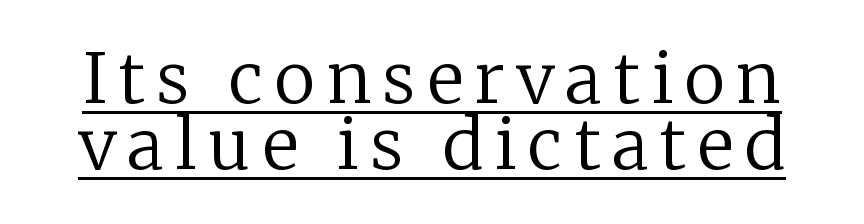
{"serif": "yes", "italic": "no", "bold": "no", "weight": "regular", "width": "normal", "stroke_contrast": "low", "x_height": "medium", "monospaced": "no", "underline": "yes", "line_spacing": "tight", "line_spacing_ratio": 0.96, "glyph_px": 69}
